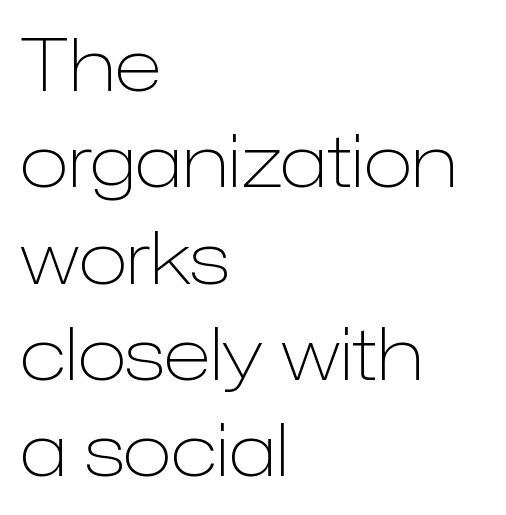
Q: Is the text bold? A: No.
Q: Is the text italic (slanted)? A: No, it is upright.
Q: Is the typeface a serif or a sans-serif typeface? A: Sans-serif.
Q: Is the text underlined? A: No.
Q: How is the paragraph aligned? A: Left-aligned.
Q: Is the spacing between letters normal or unusually wide? A: Normal.
Q: Is the spacing between lines tight, normal or loose? A: Normal.
Q: Width (condensed, normal, or wide)? A: Normal.
Q: Stroke contrast? A: Low.
Q: x-height? A: Medium.
Q: Monospaced? A: No.
